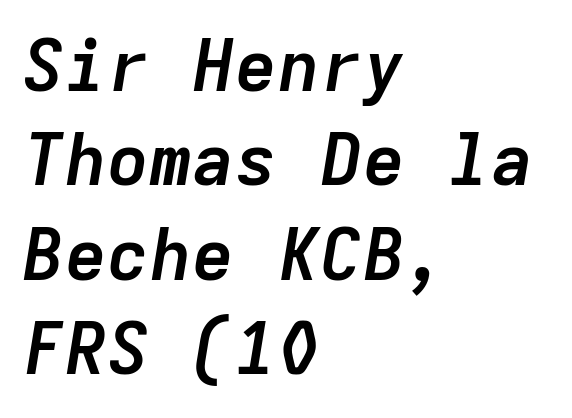
This rendering uses left alignment, leaving the right contour irregular. The rendering uses a bold face; every stroke is thick and dark. Students, observe: this is what conventionally led text looks like. Words float on clear page, feet unadorned.
